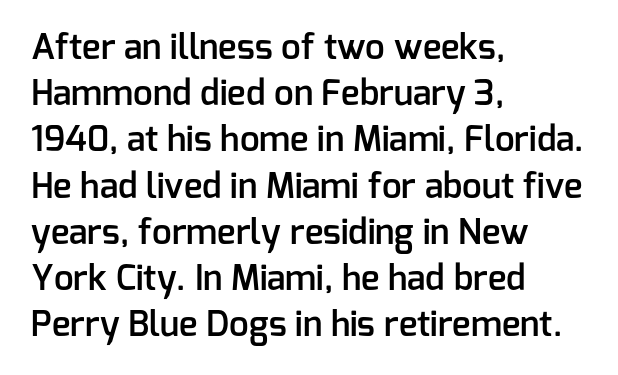
Vertical strokes here are truly vertical. Vertical spacing — default. The glyphs in this specimen are sans serif. The letterforms sit shoulder to shoulder at normal distance.
